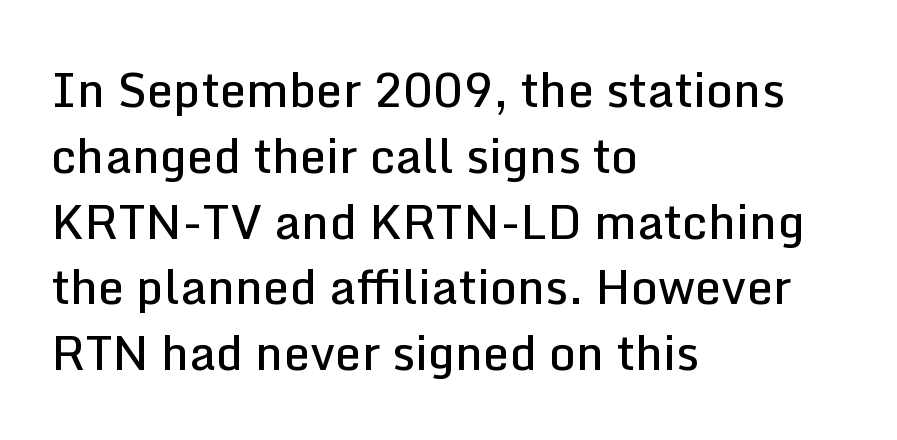
The image shows 47 px semibold sans-serif type, upright; set left-aligned, normal line spacing (1.4x), normal letter spacing, not underlined; low stroke contrast and a medium x-height.
